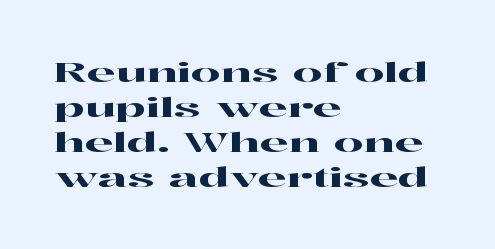
Q: Is the text italic (slanted)? A: No, it is upright.
Q: Is the text underlined? A: No.
Q: How is the paragraph aligned? A: Left-aligned.
Q: Is the spacing between letters normal or unusually wide? A: Normal.
Q: Is the spacing between lines tight, normal or loose? A: Normal.
